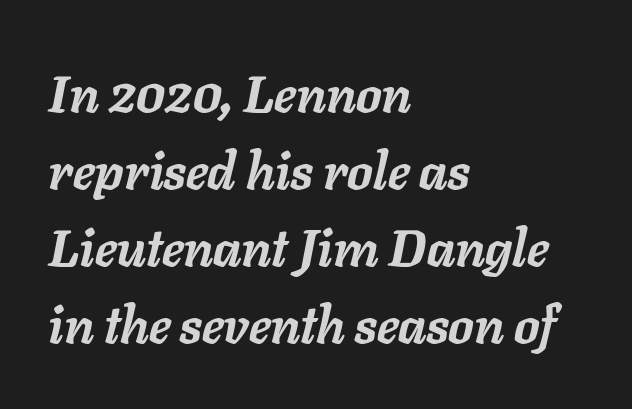
Q: Is the text bold? A: Yes.
Q: Is the text italic (slanted)? A: Yes, it leans right by about 11 degrees.
Q: Is the text underlined? A: No.
Q: How is the paragraph aligned? A: Left-aligned.
Q: Is the spacing between letters normal or unusually wide? A: Normal.
Q: Is the spacing between lines tight, normal or loose? A: Normal.
Q: Width (condensed, normal, or wide)? A: Normal.
Q: Stroke contrast? A: Low.
Q: x-height? A: Medium.
Q: Monospaced? A: No.
